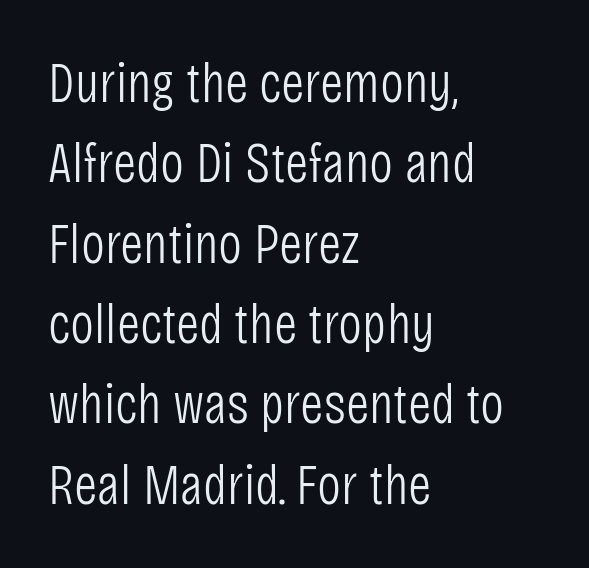
The image shows 57 px light, condensed sans-serif type, upright; set left-aligned, normal line spacing (1.41x), normal letter spacing, not underlined; low stroke contrast and a large x-height.
